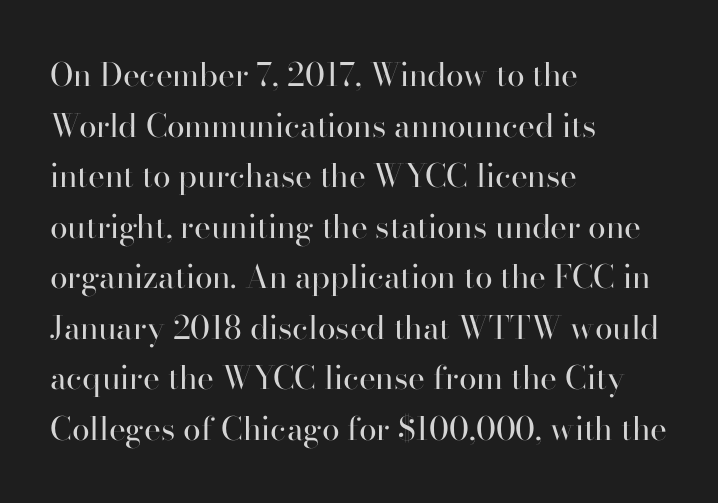
The typesetter chose a ragged-right arrangement here. Notice how the stems are strictly vertical — no italics here. The weight tops out at a normal text grade. Nobody touched the tracking dial on this one.
